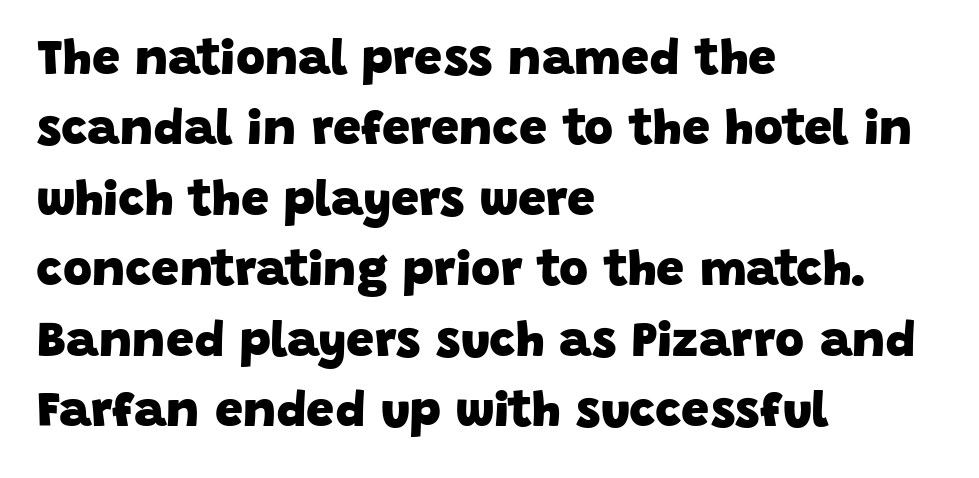
The passage shown is emphatically bold. The rendering shows plain stroke endings on the letterforms — a sans-serif design. Looks like regular typesetting: each glyph gets only the width it needs. Teacher's note: observe the even left margin — that is flush-left alignment. The area under the type is left untouched.
